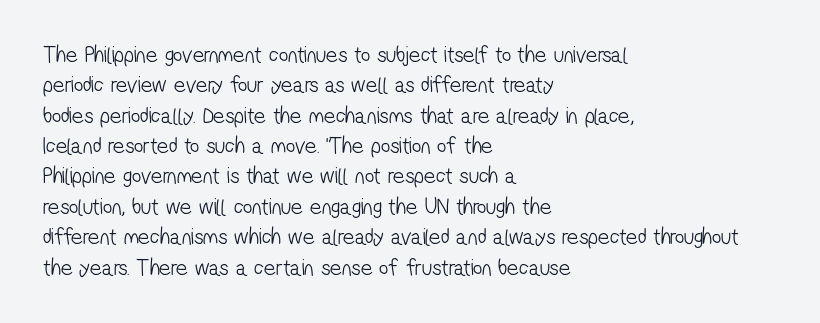
Honestly, the letter spacing is just normal — you wouldn't notice it. Each line starts at the same left margin while the right side varies. Interline gaps are of average width in this sample. Stroke thickness stays within the range of a standard reading face or lighter. Decoration check: the copy has no underline.
